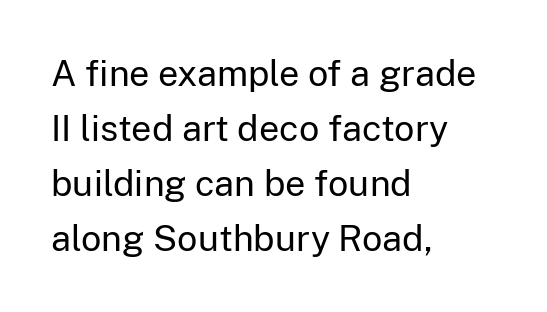
Q: Is the text bold? A: No.
Q: Is the text italic (slanted)? A: No, it is upright.
Q: Is the typeface a serif or a sans-serif typeface? A: Sans-serif.
Q: Is the text underlined? A: No.
Q: How is the paragraph aligned? A: Left-aligned.
Q: Is the spacing between letters normal or unusually wide? A: Normal.
Q: Is the spacing between lines tight, normal or loose? A: Normal.
Q: Width (condensed, normal, or wide)? A: Normal.
Q: Stroke contrast? A: Low.
Q: x-height? A: Medium.
Q: Monospaced? A: No.
